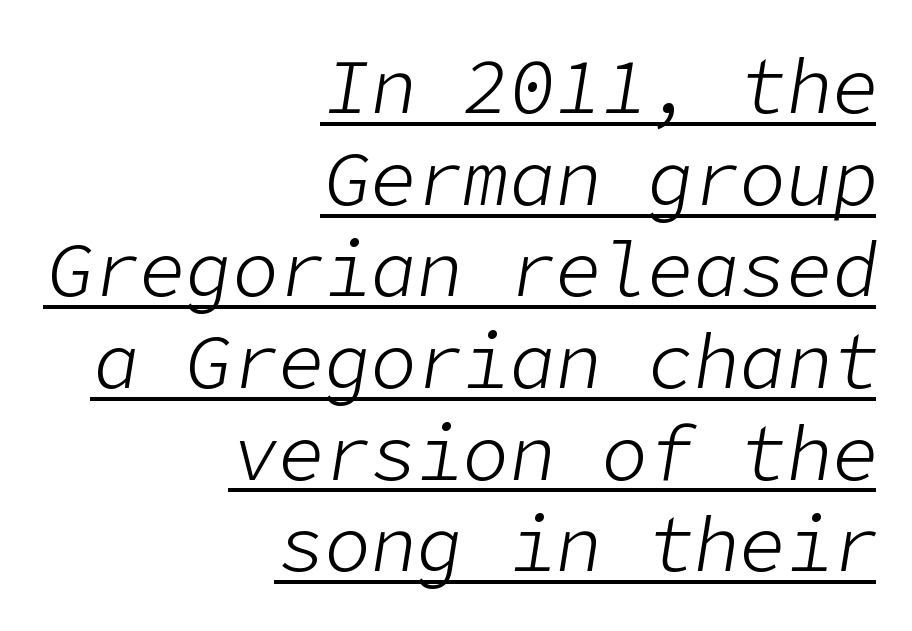
{"italic": "yes", "lean": "right", "slant_degrees": 9, "bold": "no", "weight": "light", "width": "normal", "stroke_contrast": "low", "x_height": "medium", "underline": "yes", "align": "right", "line_spacing_ratio": 1.19, "letter_spacing": "normal", "letter_spacing_em": 0.0, "glyph_px": 77}
